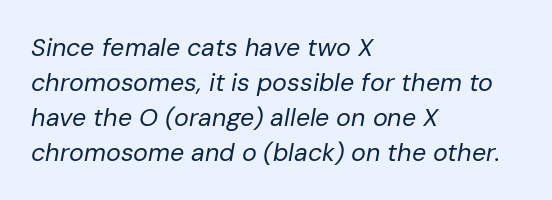
The image shows 25 px text type, italic (leaning right); set left-aligned, normal line spacing (1.4x), normal letter spacing, not underlined.
